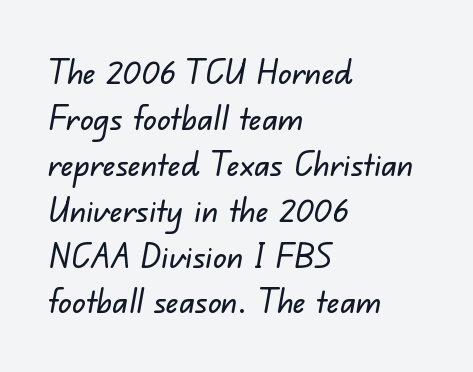
This sample has the flowing, uneven cadence of proportional lettering. The typesetter chose a ragged-right arrangement here. Baseline-to-baseline distance is the conventional proportion of letter height. Nobody drew a line under any word here. The passage shown has conventional tracking throughout.
